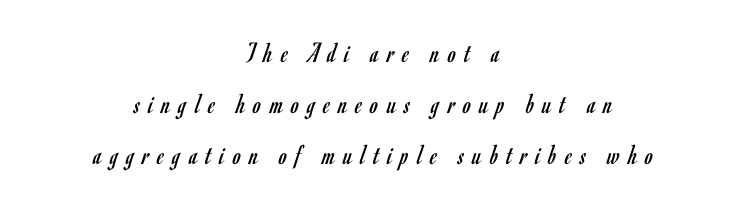
Q: Is the text bold? A: No.
Q: Is the text italic (slanted)? A: Yes.
Q: Is the typeface a serif or a sans-serif typeface? A: Sans-serif.
Q: Is the text underlined? A: No.
Q: How is the paragraph aligned? A: Centered.
Q: Is the spacing between letters normal or unusually wide? A: Unusually wide.
Q: Width (condensed, normal, or wide)? A: Condensed.
Q: Stroke contrast? A: Low.
Q: x-height? A: Small.
Q: Monospaced? A: No.
